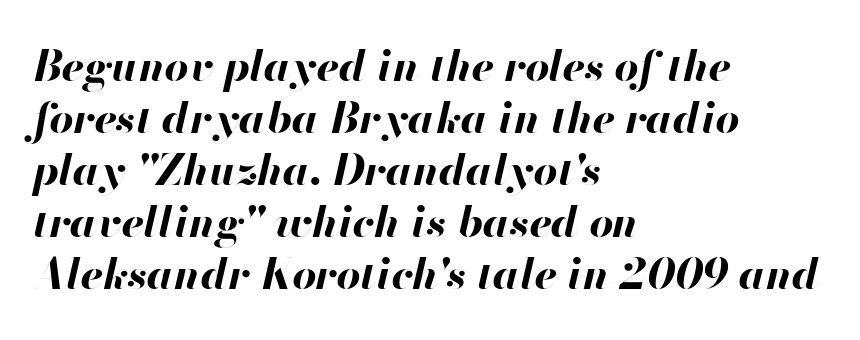
Q: Is the text bold? A: Yes.
Q: Is the text italic (slanted)? A: Yes, it leans right by about 13 degrees.
Q: Is the text underlined? A: No.
Q: How is the paragraph aligned? A: Left-aligned.
Q: Is the spacing between letters normal or unusually wide? A: Normal.
Q: Width (condensed, normal, or wide)? A: Normal.
Q: Stroke contrast? A: High.
Q: x-height? A: Small.
Q: Monospaced? A: No.
